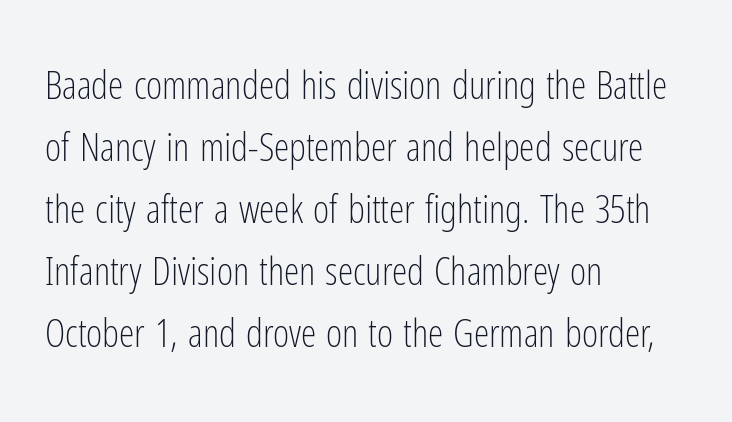
The image shows 39 px light, condensed sans-serif type, upright; set left-aligned, normal line spacing (1.59x), normal letter spacing, not underlined; low stroke contrast and a medium x-height.
